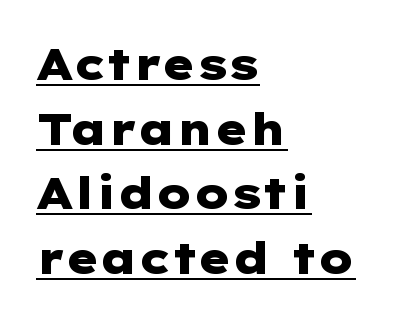
Q: Is the text bold? A: Yes.
Q: Is the text italic (slanted)? A: No, it is upright.
Q: Is the typeface a serif or a sans-serif typeface? A: Sans-serif.
Q: Is the text underlined? A: Yes.
Q: How is the paragraph aligned? A: Left-aligned.
Q: Is the spacing between letters normal or unusually wide? A: Normal.
Q: Is the spacing between lines tight, normal or loose? A: Normal.
Q: Width (condensed, normal, or wide)? A: Wide.
Q: Stroke contrast? A: Low.
Q: x-height? A: Medium.
